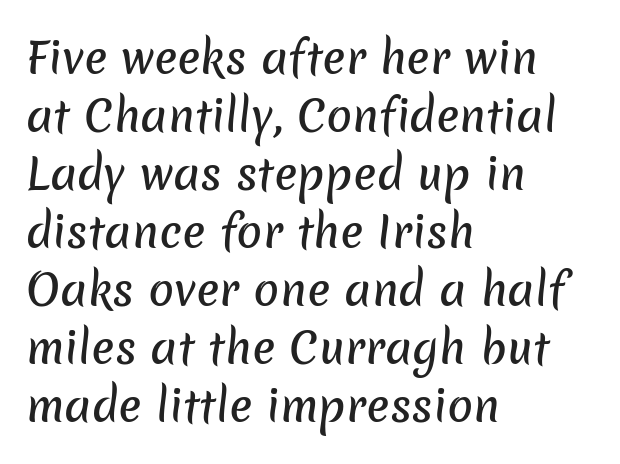
Q: Is the typeface a serif or a sans-serif typeface? A: Sans-serif.
Q: Is the text underlined? A: No.
Q: How is the paragraph aligned? A: Left-aligned.
Q: Is the spacing between letters normal or unusually wide? A: Normal.
Q: Is the spacing between lines tight, normal or loose? A: Normal.
Q: Width (condensed, normal, or wide)? A: Normal.
Q: Stroke contrast? A: Low.
Q: x-height? A: Medium.
Q: Monospaced? A: No.
